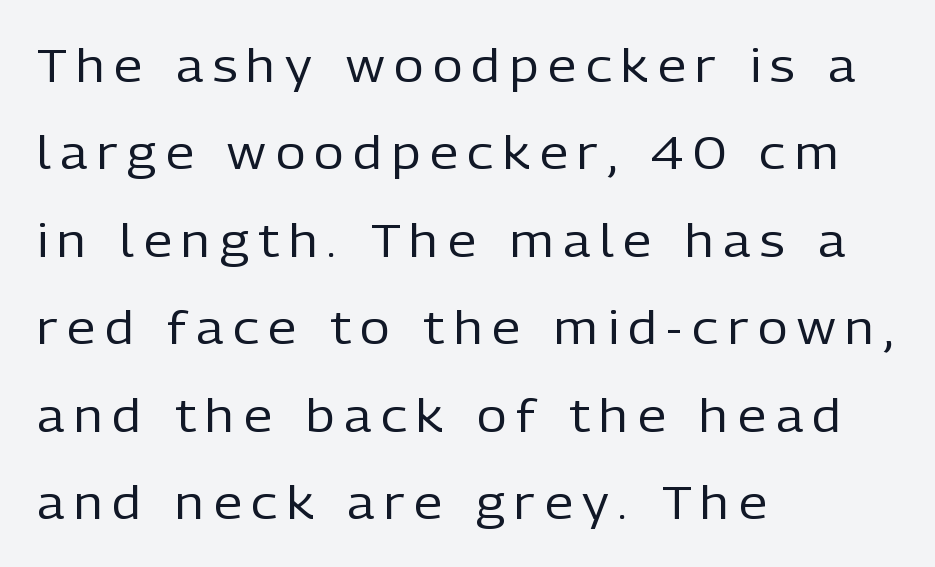
{"serif": "no", "italic": "no", "bold": "no", "weight": "regular", "width": "normal", "stroke_contrast": "low", "x_height": "medium", "monospaced": "no", "underline": "no", "align": "left", "line_spacing": "loose", "line_spacing_ratio": 1.9, "letter_spacing": "wide", "letter_spacing_em": 0.21, "glyph_px": 46}
